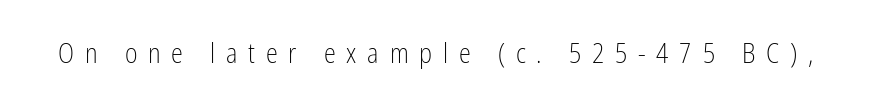
{"italic": "no", "bold": "no", "underline": "no", "letter_spacing": "wide", "letter_spacing_em": 0.4, "glyph_px": 27}
